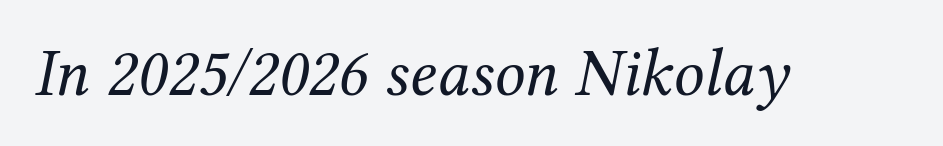
{"serif": "yes", "italic": "yes", "lean": "right", "slant_degrees": 12, "bold": "no", "weight": "regular", "width": "normal", "stroke_contrast": "medium", "x_height": "medium", "monospaced": "no", "underline": "no", "letter_spacing": "normal", "letter_spacing_em": 0.0, "glyph_px": 68}
